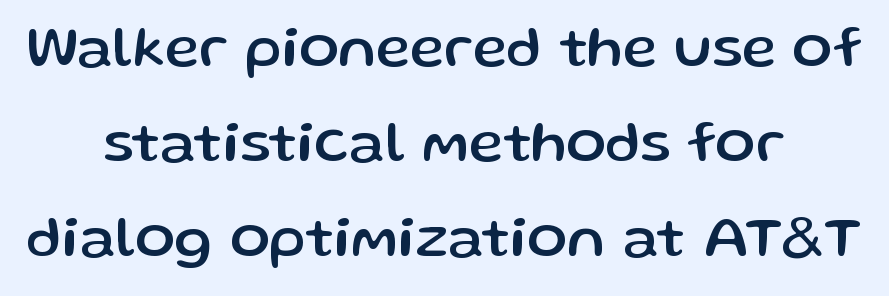
The image shows 59 px sans-serif type, upright; set centered, normal line spacing (1.61x), normal letter spacing, not underlined; low stroke contrast and a medium x-height.
